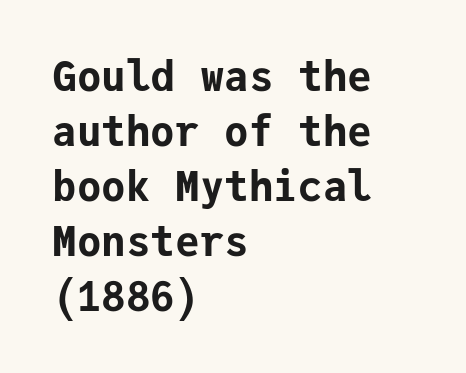
Q: Is the text bold? A: Yes.
Q: Is the text italic (slanted)? A: No, it is upright.
Q: Is the typeface a serif or a sans-serif typeface? A: Sans-serif.
Q: Is the text underlined? A: No.
Q: How is the paragraph aligned? A: Left-aligned.
Q: Is the spacing between letters normal or unusually wide? A: Normal.
Q: Is the spacing between lines tight, normal or loose? A: Normal.
Q: Width (condensed, normal, or wide)? A: Normal.
Q: Stroke contrast? A: Low.
Q: x-height? A: Medium.
Q: Monospaced? A: Yes.
